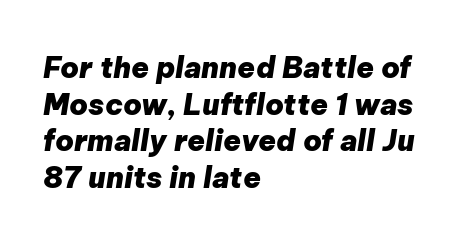
The glyphs have the mass of a bold cut. Between one letter and the next there's only the usual sliver of space. In terms of posture, this sample is oblique. Just letters on the line, the space beneath them empty. Reading down the column, the eye jumps a familiar distance to each next line. The letters advance in unequal steps, a hallmark of proportional type.
